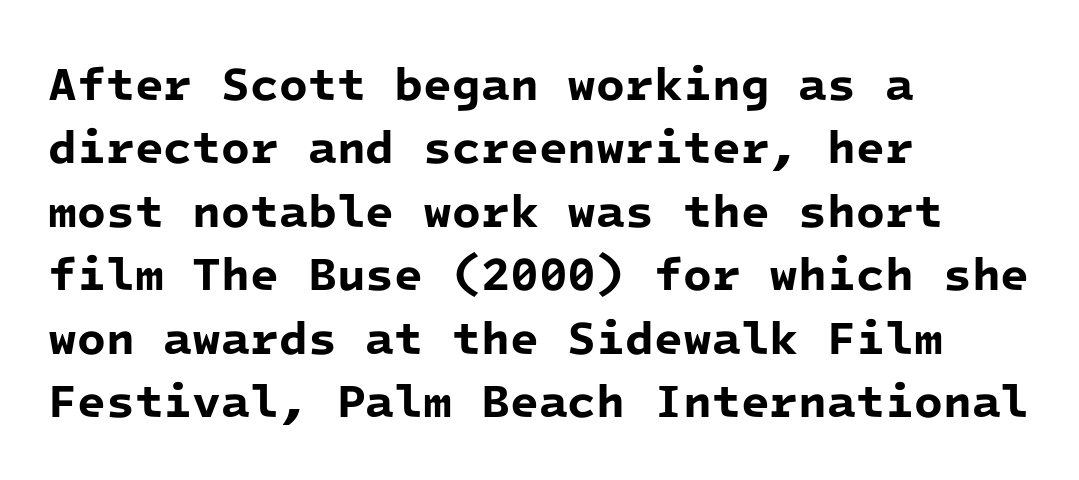
The image shows 47 px bold sans-serif type, monospaced; set left-aligned, normal line spacing (1.35x), normal letter spacing, not underlined; low stroke contrast and a medium x-height.
